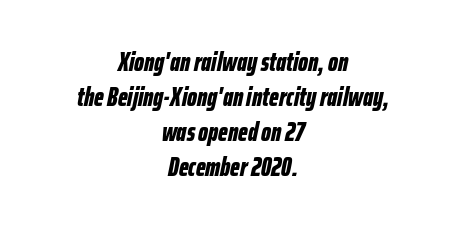
Q: Is the text bold? A: Yes.
Q: Is the text italic (slanted)? A: Yes, it leans right by about 12 degrees.
Q: Is the text underlined? A: No.
Q: How is the paragraph aligned? A: Centered.
Q: Is the spacing between letters normal or unusually wide? A: Normal.
Q: Is the spacing between lines tight, normal or loose? A: Normal.
